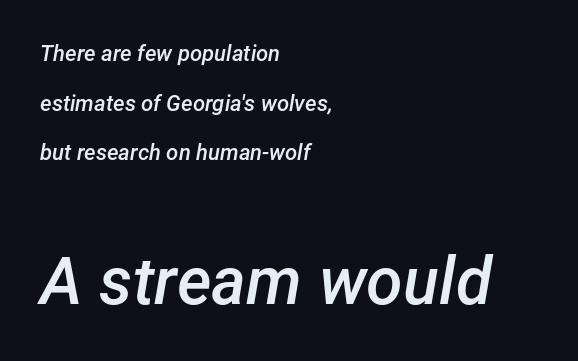
Q: Is the text bold? A: Semi-bold.
Q: Is the text italic (slanted)? A: Yes, it leans right by about 12 degrees.
Q: Is the text underlined? A: No.
Q: How is the paragraph aligned? A: Left-aligned.
Q: Is the spacing between letters normal or unusually wide? A: Normal.
Q: Is the spacing between lines tight, normal or loose? A: Loose.
Q: Which block of text is set in a larger size, the first (top) or the second (bottom)? A: The second (bottom) one.
Q: Width (condensed, normal, or wide)? A: Normal.
Q: Stroke contrast? A: Low.
Q: x-height? A: Medium.
Q: Monospaced? A: No.
